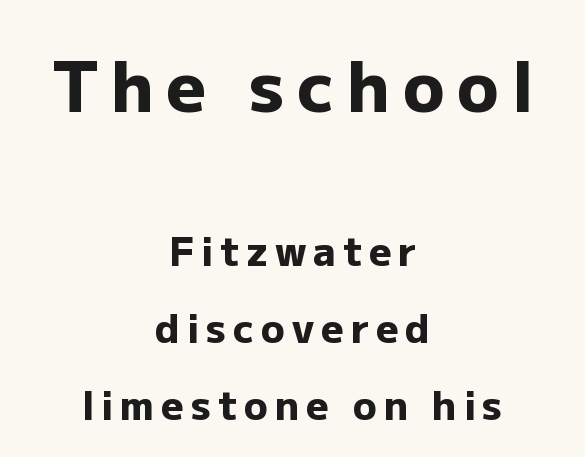
The image shows 69 px heavy sans-serif type, upright; set centered, loose line spacing (1.97x), not underlined; the first (top) block is 1.77x larger; low stroke contrast and a medium x-height.
